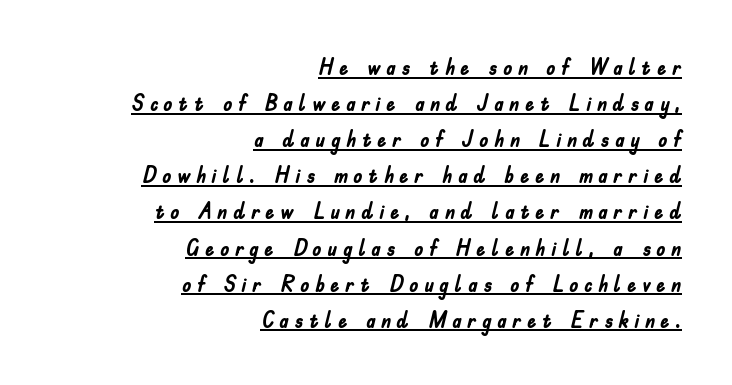
This rendering features underlined lettering. This is heavy type, rendered in bold. In terms of leading, this rendering sits right in the middle.
